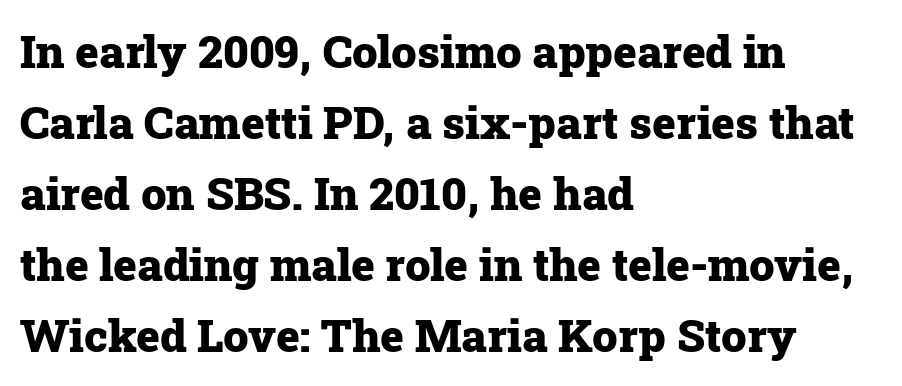
{"serif": "yes", "italic": "no", "bold": "yes", "weight": "heavy", "width": "normal", "stroke_contrast": "low", "x_height": "medium", "monospaced": "no", "underline": "no", "align": "left", "line_spacing": "normal", "line_spacing_ratio": 1.58, "letter_spacing": "normal", "letter_spacing_em": 0.0, "glyph_px": 45}
